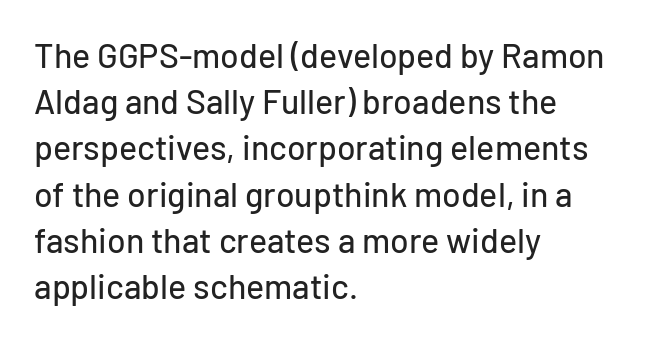
The lettering holds an erect, upright posture throughout. The space beneath each line is pristine and unruled. Regarding serifs, this sample does without them. These lines stack with their left ends in a neat column. The rendering uses natural spacing where letterforms have individual widths.
